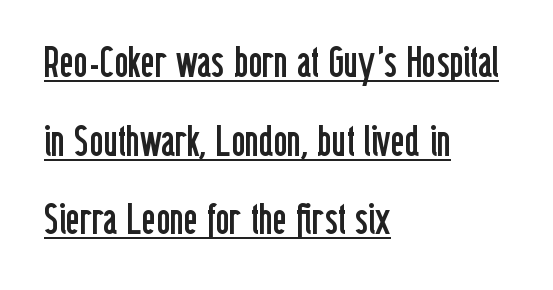
Q: Is the text bold? A: No.
Q: Is the text italic (slanted)? A: No, it is upright.
Q: Is the typeface a serif or a sans-serif typeface? A: Sans-serif.
Q: Is the text underlined? A: Yes.
Q: How is the paragraph aligned? A: Left-aligned.
Q: Is the spacing between letters normal or unusually wide? A: Normal.
Q: Width (condensed, normal, or wide)? A: Condensed.
Q: Stroke contrast? A: Low.
Q: x-height? A: Medium.
Q: Monospaced? A: No.
